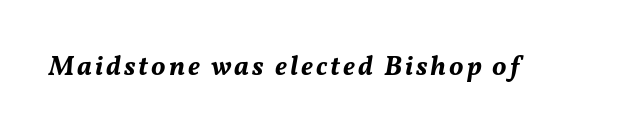
The image shows 27 px bold type, italic (leaning right); set not underlined.
